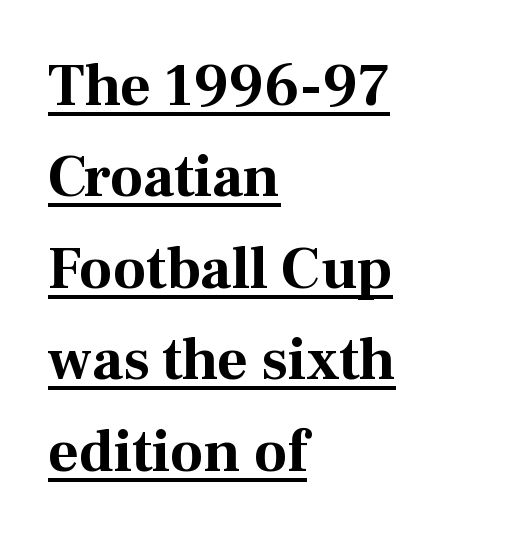
{"serif": "yes", "italic": "no", "bold": "yes", "weight": "bold", "width": "normal", "stroke_contrast": "medium", "x_height": "medium", "monospaced": "no", "underline": "yes", "align": "left", "line_spacing": "normal", "line_spacing_ratio": 1.55, "letter_spacing": "normal", "letter_spacing_em": 0.0, "glyph_px": 59}
